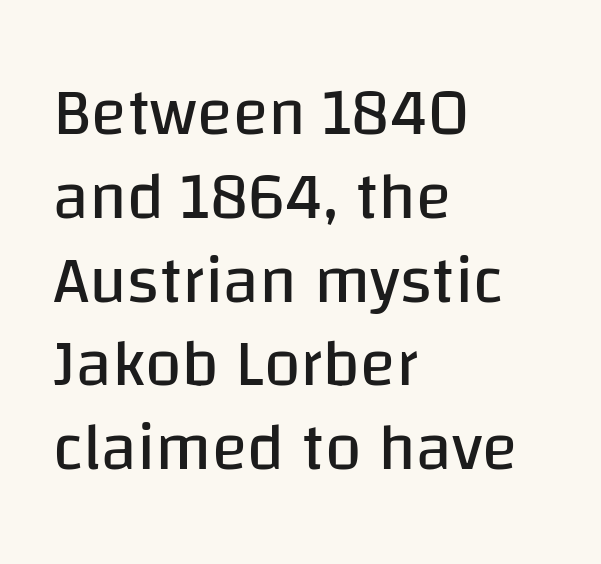
{"serif": "no", "italic": "no", "bold": "no", "weight": "regular", "width": "normal", "stroke_contrast": "low", "x_height": "large", "monospaced": "no", "underline": "no", "align": "left", "line_spacing": "normal", "line_spacing_ratio": 1.27, "letter_spacing": "normal", "letter_spacing_em": 0.0, "glyph_px": 66}
